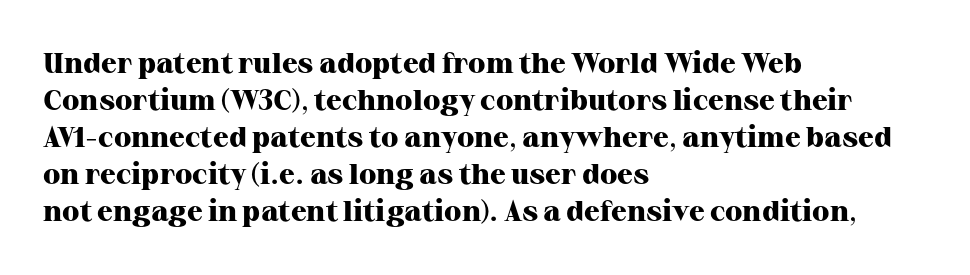
Here the designer chose a conventional face with non-uniform glyph widths. The passage shown has conventional tracking throughout. Type style note: has serifs. Notice how thick the strokes are: this is what a full bold looks like. Rows of type keep a routine distance in the vertical direction.
